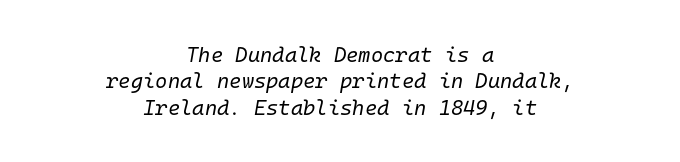
Q: Is the text bold? A: No.
Q: Is the text italic (slanted)? A: Yes, it leans right by about 10 degrees.
Q: Is the text underlined? A: No.
Q: How is the paragraph aligned? A: Centered.
Q: Is the spacing between letters normal or unusually wide? A: Normal.
Q: Is the spacing between lines tight, normal or loose? A: Normal.
